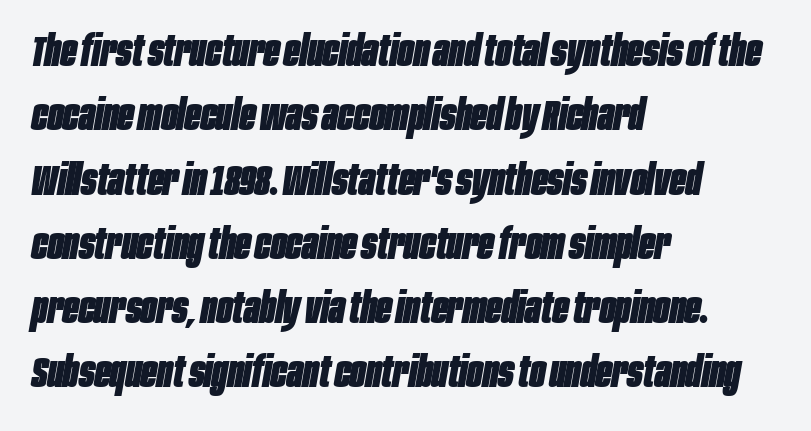
Q: Is the text bold? A: Yes.
Q: Is the text italic (slanted)? A: Yes, it leans right by about 10 degrees.
Q: Is the text underlined? A: No.
Q: How is the paragraph aligned? A: Left-aligned.
Q: Is the spacing between letters normal or unusually wide? A: Normal.
Q: Is the spacing between lines tight, normal or loose? A: Normal.
Q: Width (condensed, normal, or wide)? A: Condensed.
Q: Stroke contrast? A: Low.
Q: x-height? A: Large.
Q: Monospaced? A: No.
